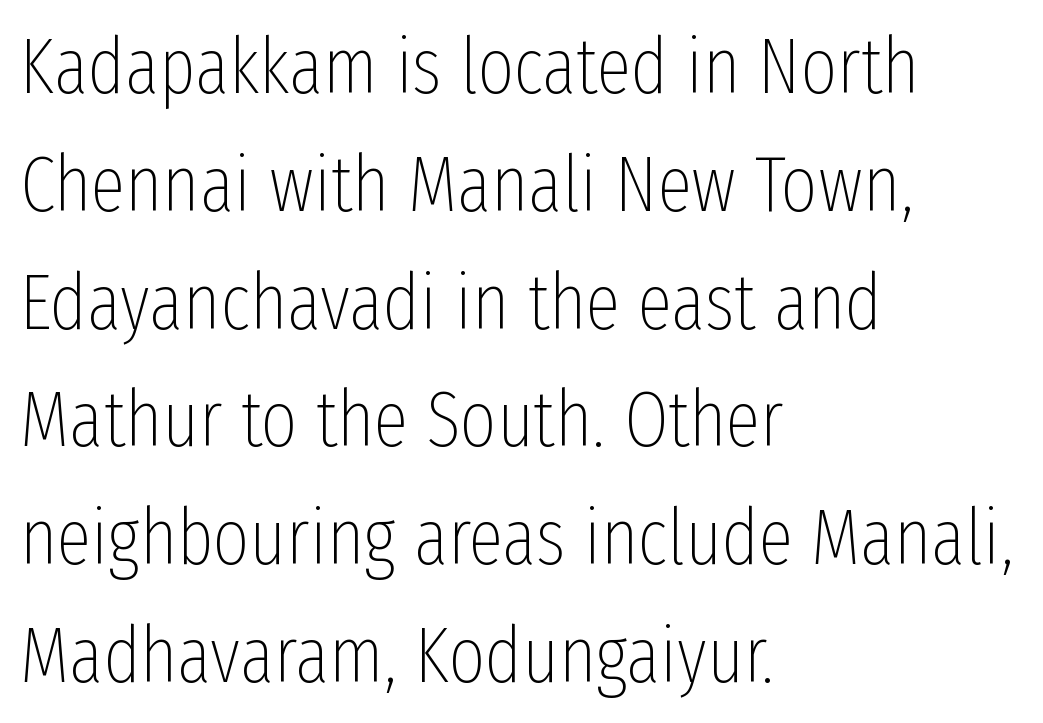
The image shows 78 px thin, condensed sans-serif type, upright; set left-aligned, normal line spacing (1.51x), normal letter spacing, not underlined; low stroke contrast and a medium x-height.
